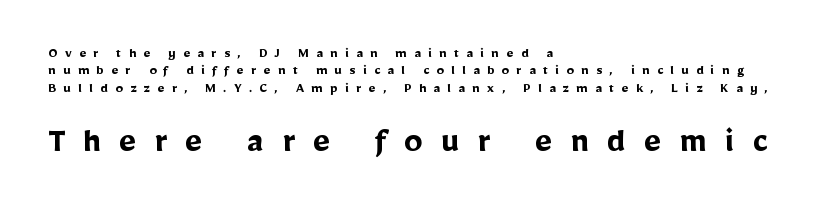
Q: Is the text bold? A: Yes.
Q: Is the text italic (slanted)? A: No, it is upright.
Q: Is the typeface a serif or a sans-serif typeface? A: Sans-serif.
Q: Is the text underlined? A: No.
Q: How is the paragraph aligned? A: Left-aligned.
Q: Is the spacing between letters normal or unusually wide? A: Unusually wide.
Q: Which block of text is set in a larger size, the first (top) or the second (bottom)? A: The second (bottom) one.
Q: Width (condensed, normal, or wide)? A: Normal.
Q: Stroke contrast? A: Low.
Q: x-height? A: Medium.
Q: Monospaced? A: No.
